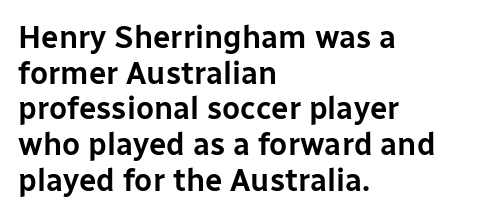
Q: Is the text italic (slanted)? A: No, it is upright.
Q: Is the typeface a serif or a sans-serif typeface? A: Sans-serif.
Q: Is the text underlined? A: No.
Q: How is the paragraph aligned? A: Left-aligned.
Q: Is the spacing between letters normal or unusually wide? A: Normal.
Q: Is the spacing between lines tight, normal or loose? A: Tight.
Q: Width (condensed, normal, or wide)? A: Normal.
Q: Stroke contrast? A: Low.
Q: x-height? A: Medium.
Q: Monospaced? A: No.
